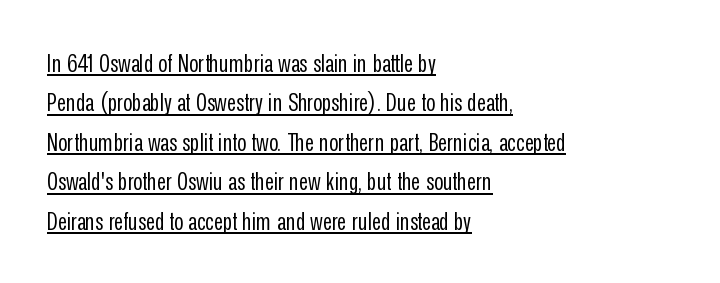
If you drew a line through each stem, it would be perfectly vertical. Reading down the column, the eye jumps a familiar distance to each next line. The strokes carry an ordinary text weight at most. Looks like someone drew a line under every word here. Is the letter spacing exaggerated? No — it looks like the ordinary default. Notice how the passage keeps a crisp vertical edge on the left only.
